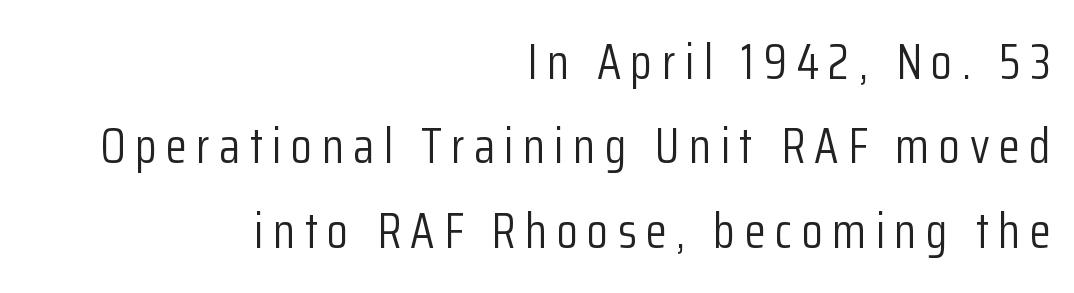
The image shows 49 px light, condensed sans-serif type, upright; set right-aligned, line spacing 1.72x, not underlined; low stroke contrast and a medium x-height.
